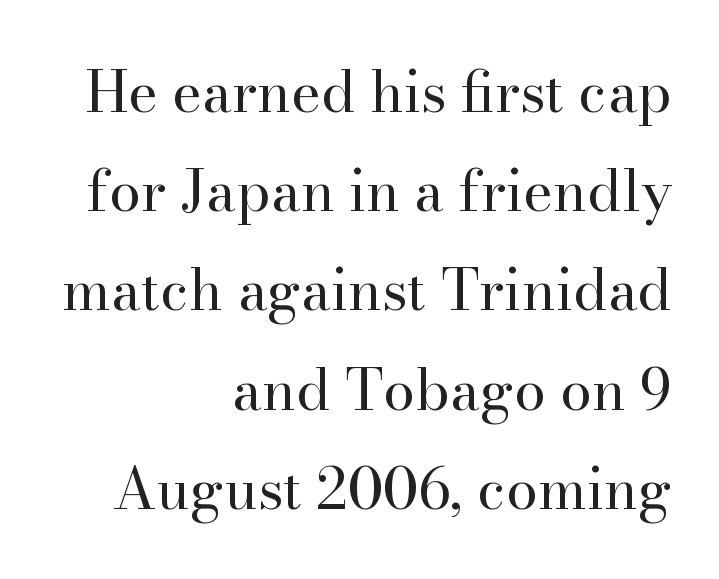
Q: Is the text bold? A: No.
Q: Is the text italic (slanted)? A: No, it is upright.
Q: Is the typeface a serif or a sans-serif typeface? A: Serif.
Q: Is the text underlined? A: No.
Q: How is the paragraph aligned? A: Right-aligned.
Q: Is the spacing between letters normal or unusually wide? A: Normal.
Q: Width (condensed, normal, or wide)? A: Normal.
Q: Stroke contrast? A: High.
Q: x-height? A: Small.
Q: Monospaced? A: No.
